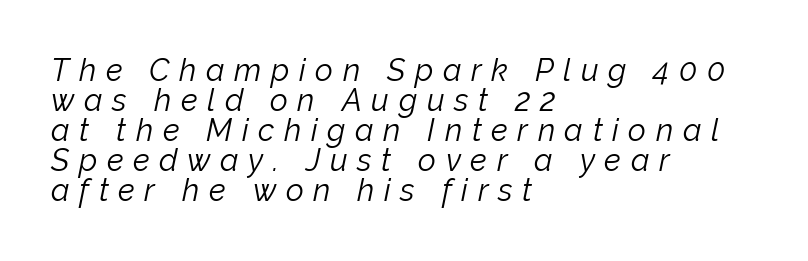
Q: Is the text bold? A: No.
Q: Is the text italic (slanted)? A: Yes, it leans right by about 12 degrees.
Q: Is the text underlined? A: No.
Q: How is the paragraph aligned? A: Left-aligned.
Q: Is the spacing between letters normal or unusually wide? A: Unusually wide.
Q: Is the spacing between lines tight, normal or loose? A: Tight.
Q: Width (condensed, normal, or wide)? A: Normal.
Q: Stroke contrast? A: Low.
Q: x-height? A: Medium.
Q: Monospaced? A: No.
